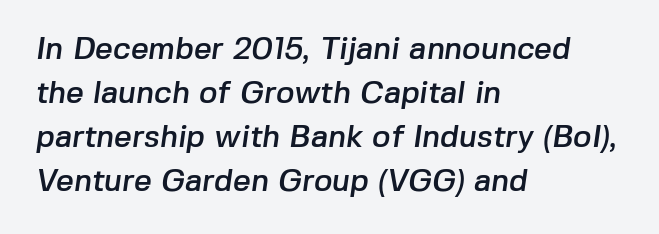
The image shows 31 px sans-serif type; set left-aligned, normal line spacing (1.42x), normal letter spacing, not underlined; low stroke contrast and a medium x-height.
